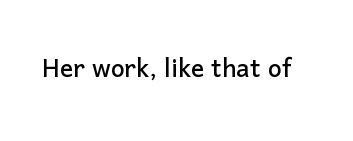
Is the letter spacing exaggerated? No — it looks like the ordinary default. A clean baseline with only descenders dipping below it. Is this a sans? Yes — the strokes have no serifs. Character widths vary here, with narrow letters taking less room than wide ones. Unlike italic type, these characters show no tilt at all.
